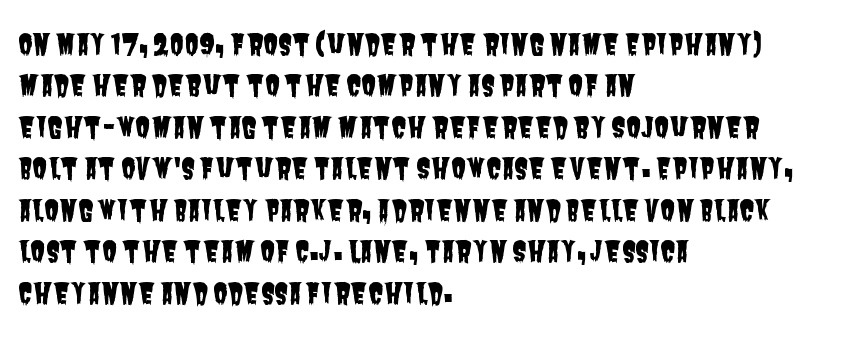
Q: Is the typeface a serif or a sans-serif typeface? A: Sans-serif.
Q: Is the text underlined? A: No.
Q: How is the paragraph aligned? A: Left-aligned.
Q: Is the spacing between letters normal or unusually wide? A: Normal.
Q: Is the spacing between lines tight, normal or loose? A: Normal.
Q: Width (condensed, normal, or wide)? A: Condensed.
Q: Stroke contrast? A: Low.
Q: x-height? A: Large.
Q: Monospaced? A: No.
